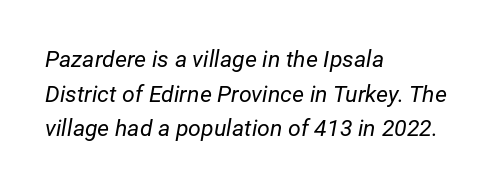
Q: Is the text bold? A: No.
Q: Is the text italic (slanted)? A: Yes, it leans right by about 12 degrees.
Q: Is the text underlined? A: No.
Q: How is the paragraph aligned? A: Left-aligned.
Q: Is the spacing between letters normal or unusually wide? A: Normal.
Q: Is the spacing between lines tight, normal or loose? A: Normal.
